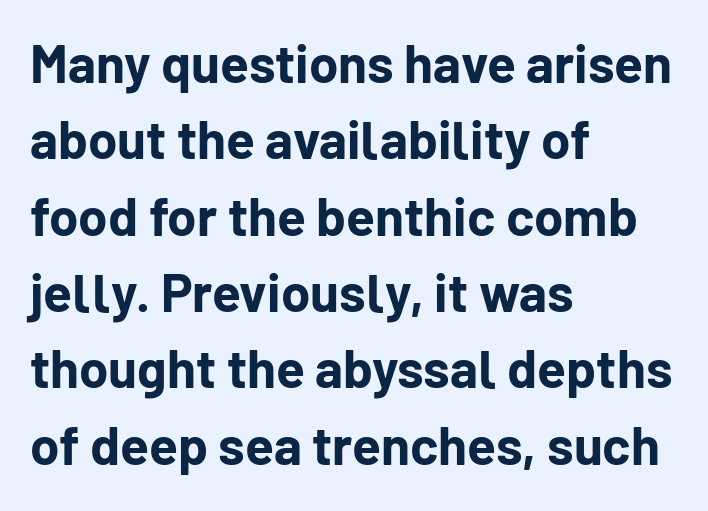
The image shows 53 px bold sans-serif type, upright; set left-aligned, normal line spacing (1.44x), normal letter spacing, not underlined; low stroke contrast and a medium x-height.
